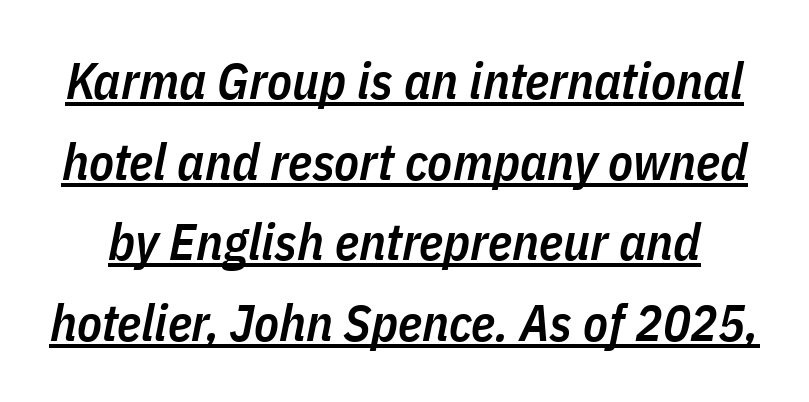
The image shows 51 px semibold, condensed type, italic (leaning right); set normal line spacing (1.58x), normal letter spacing, underlined; low stroke contrast and a medium x-height.
